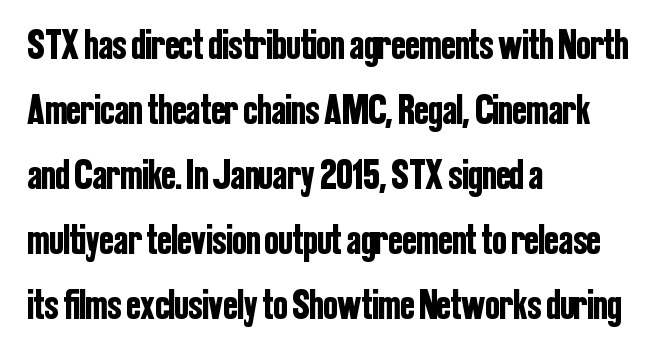
The image shows 42 px condensed sans-serif type, upright; set left-aligned, normal line spacing (1.55x), normal letter spacing, not underlined; low stroke contrast and a medium x-height.
